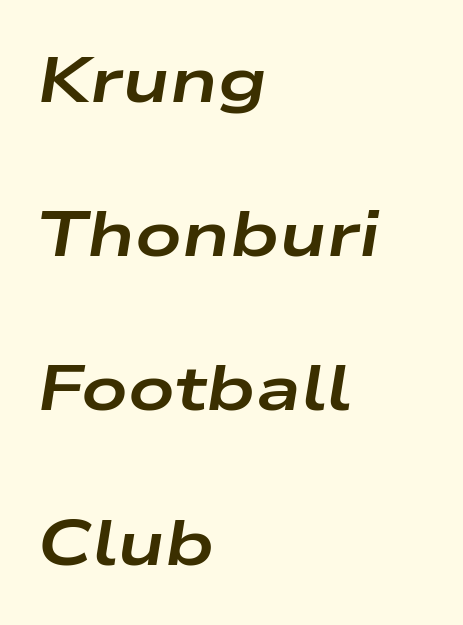
Q: Is the text bold? A: Yes.
Q: Is the text italic (slanted)? A: Yes, it leans right by about 9 degrees.
Q: Is the text underlined? A: No.
Q: How is the paragraph aligned? A: Left-aligned.
Q: Is the spacing between letters normal or unusually wide? A: Normal.
Q: Is the spacing between lines tight, normal or loose? A: Loose.
Q: Width (condensed, normal, or wide)? A: Wide.
Q: Stroke contrast? A: Low.
Q: x-height? A: Medium.
Q: Monospaced? A: No.
